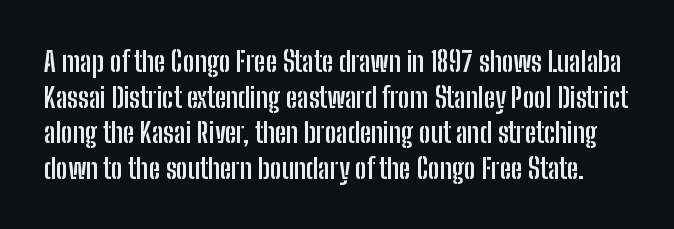
Q: Is the text bold? A: Yes.
Q: Is the text italic (slanted)? A: No, it is upright.
Q: Is the typeface a serif or a sans-serif typeface? A: Sans-serif.
Q: Is the text underlined? A: No.
Q: Is the spacing between letters normal or unusually wide? A: Normal.
Q: Is the spacing between lines tight, normal or loose? A: Normal.
Q: Width (condensed, normal, or wide)? A: Condensed.
Q: Stroke contrast? A: Low.
Q: x-height? A: Medium.
Q: Monospaced? A: No.
